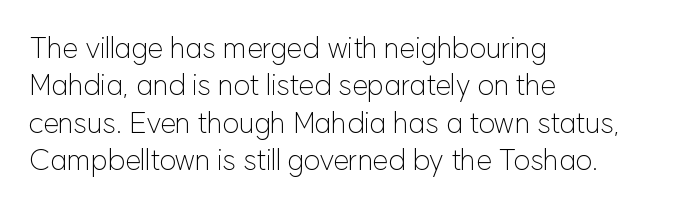
Q: Is the text bold? A: No.
Q: Is the text italic (slanted)? A: No, it is upright.
Q: Is the typeface a serif or a sans-serif typeface? A: Sans-serif.
Q: Is the text underlined? A: No.
Q: How is the paragraph aligned? A: Left-aligned.
Q: Is the spacing between letters normal or unusually wide? A: Normal.
Q: Is the spacing between lines tight, normal or loose? A: Normal.
Q: Width (condensed, normal, or wide)? A: Normal.
Q: Stroke contrast? A: Low.
Q: x-height? A: Medium.
Q: Monospaced? A: No.
